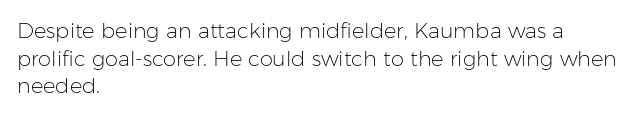
{"italic": "no", "bold": "no", "underline": "no", "align": "left", "line_spacing": "normal", "line_spacing_ratio": 1.31, "letter_spacing": "normal", "letter_spacing_em": 0.0, "glyph_px": 21}
